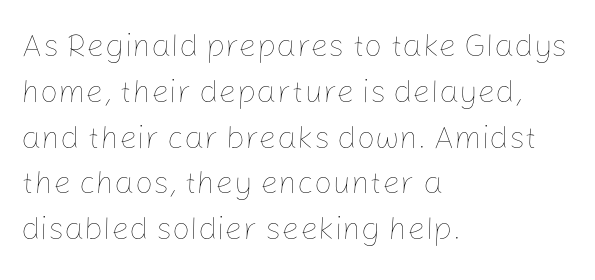
The image shows 32 px thin type, upright; set left-aligned, normal line spacing (1.43x), normal letter spacing, not underlined; low stroke contrast and a medium x-height.
